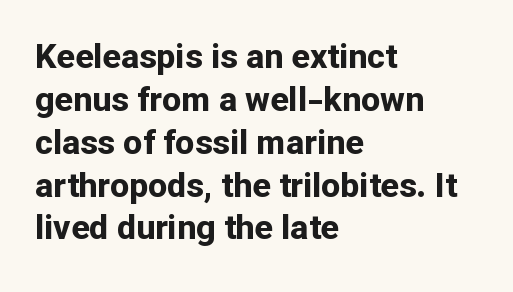
Every character sits straight up, as roman type does. Looks like regular typesetting: each glyph gets only the width it needs. Left-aligned paragraph, ragged on the right. Are there feet on the stems? There aren't — it's a sans. You'd pick this weight for a headline — it's a proper bold.
